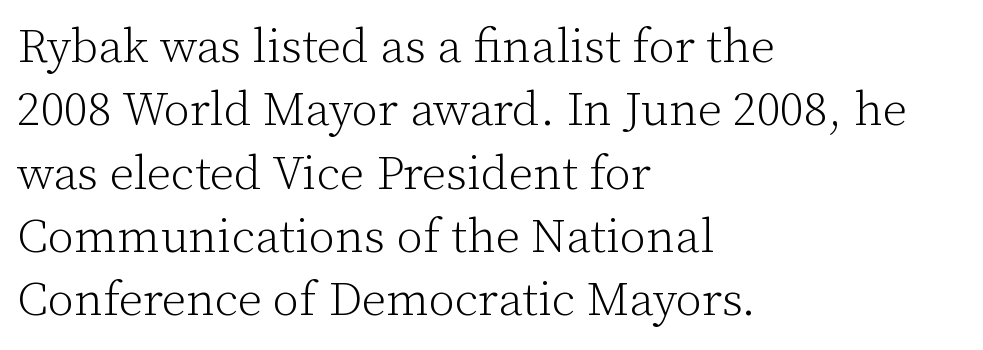
Counters stay open thanks to moderate or lighter strokes. Line spacing here is normal. The rendering uses natural spacing where letterforms have individual widths. Plain, unruled lines of type. It's the straight-up-and-down kind of type.
